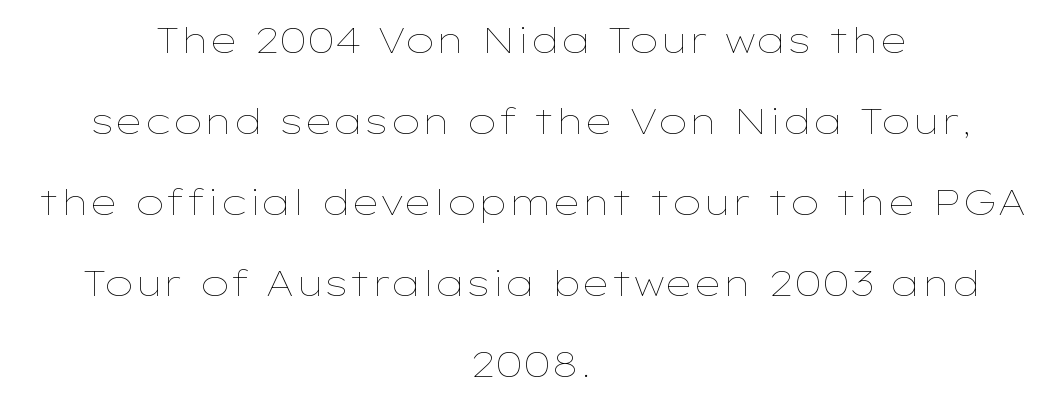
These lines stand farther apart than default settings would place them. Think of a printed novel: that variable character pitch is what you see here. Glyph-to-glyph distance matches everyday printed text. Caption: multi-line text, centered on the measure. It's the straight-up-and-down kind of type.
